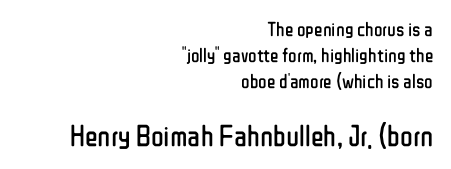
The image shows 30 px regular-weight, condensed sans-serif type, upright; set right-aligned, normal line spacing (1.29x), normal letter spacing, not underlined; the second (bottom) block is 1.5x larger; low stroke contrast and a medium x-height.
